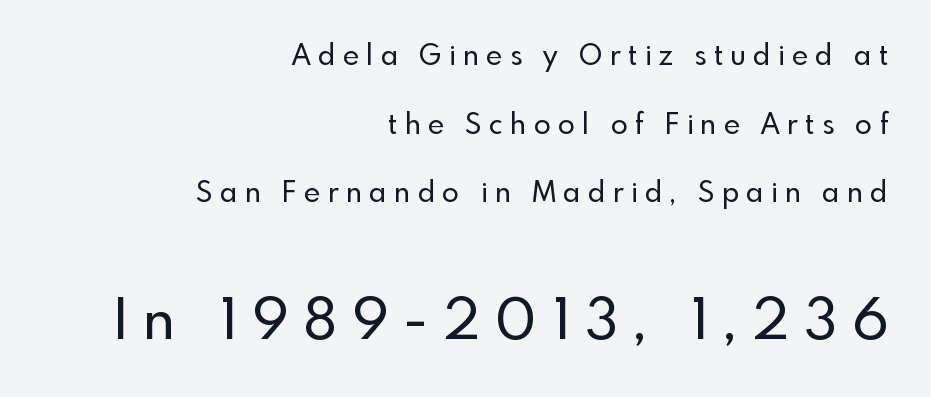
Reading down the column, the eye jumps a long way to each next line. Vertical strokes here are truly vertical. Look at the tracking — it's clearly loosened, letters drifting apart. You could not count columns in this text — the font is proportionally spaced. A student would notice the bottom passage is typeset larger than what precedes it.
